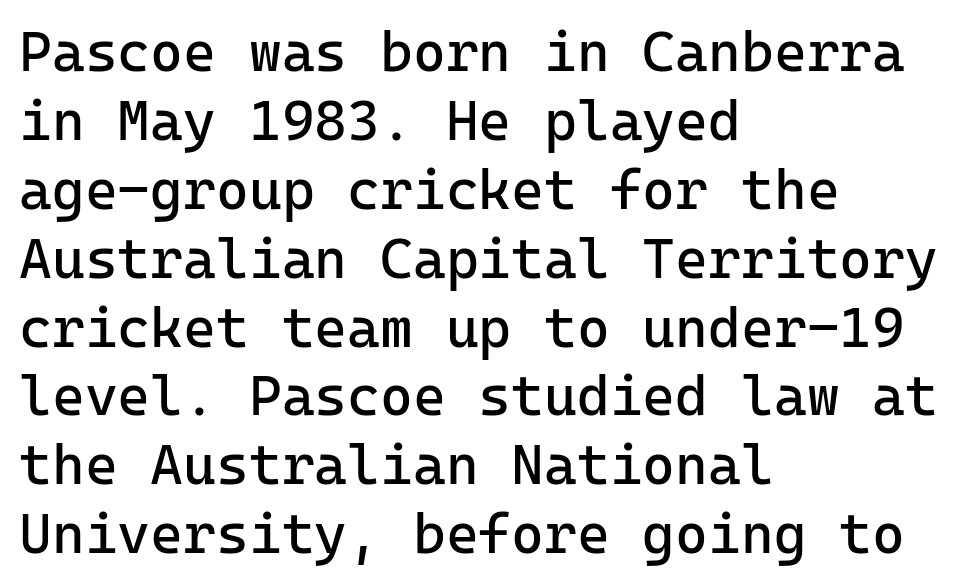
Nothing sits at the stroke ends, so this counts as sans-serif. The line texture is even and compact thanks to regular tracking. Words float on clear page, feet unadorned. These lines are set flush left with a ragged right edge. In terms of posture, this sample is upright. Nothing heavy about these letters — not bold at all.
